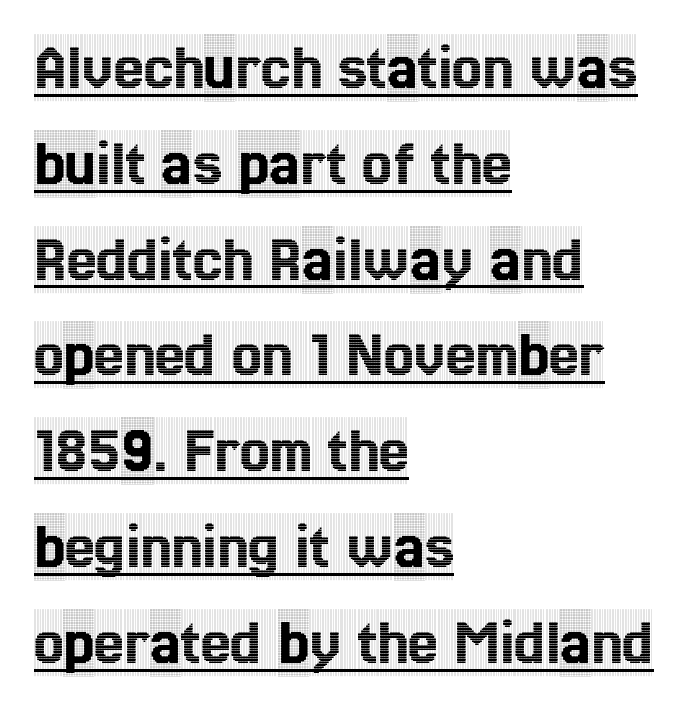
{"serif": "yes", "italic": "no", "width": "condensed", "x_height": "large", "monospaced": "no", "underline": "yes", "align": "left", "line_spacing": "normal", "line_spacing_ratio": 1.43, "letter_spacing": "normal", "letter_spacing_em": 0.0, "glyph_px": 67}
